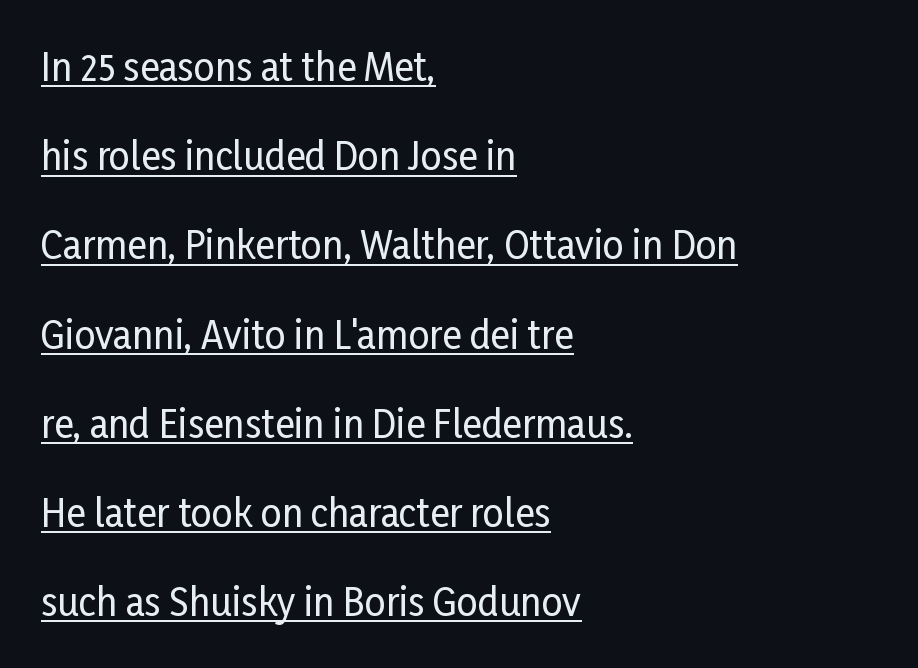
The image shows 37 px condensed sans-serif type, upright; set left-aligned, loose line spacing (2.41x), normal letter spacing, underlined; low stroke contrast and a medium x-height.
